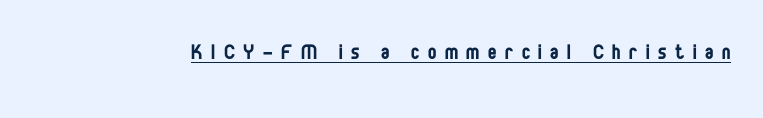
Q: Is the text bold? A: No.
Q: Is the text italic (slanted)? A: No, it is upright.
Q: Is the text underlined? A: Yes.
Q: Is the spacing between letters normal or unusually wide? A: Unusually wide.
